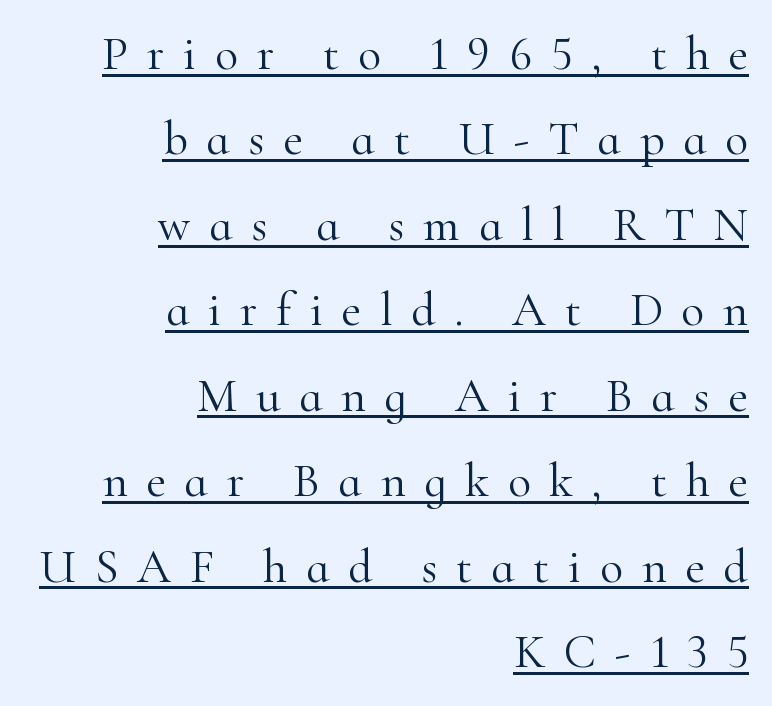
To sum up the face: it has serifs. Beneath each row of characters lies a ruled line. No extra ink here — the face is not bold. You can tell it's not italic because the verticals are truly vertical. The letters advance in unequal steps, a hallmark of proportional type. The rendering anchors every line to the right-hand side.
